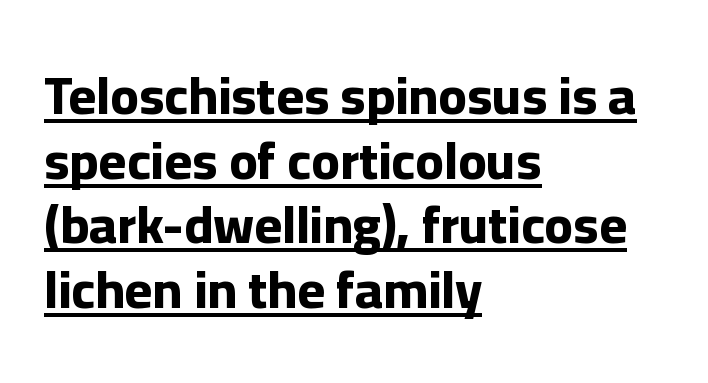
{"serif": "no", "italic": "no", "bold": "yes", "weight": "bold", "width": "normal", "stroke_contrast": "low", "x_height": "medium", "monospaced": "no", "underline": "yes", "align": "left", "line_spacing_ratio": 1.22, "letter_spacing": "normal", "letter_spacing_em": 0.0, "glyph_px": 53}
